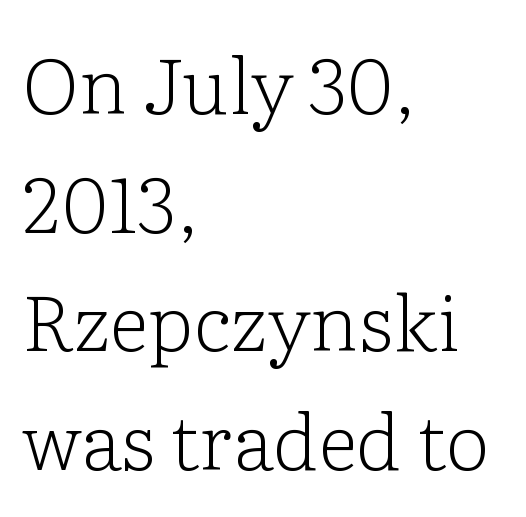
The strokes are not fattened; the text isn't bold. Each letter keeps its own natural width here, so spacing adapts to shape. Is there much room between lines? A standard amount, neither cramped nor airy. Casual observation: everything's shoved over to the left. Posture: vertical.
